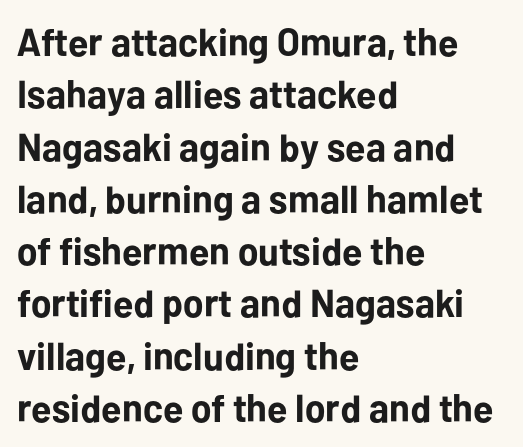
Q: Is the text bold? A: Yes.
Q: Is the text italic (slanted)? A: No, it is upright.
Q: Is the typeface a serif or a sans-serif typeface? A: Sans-serif.
Q: Is the text underlined? A: No.
Q: How is the paragraph aligned? A: Left-aligned.
Q: Is the spacing between letters normal or unusually wide? A: Normal.
Q: Is the spacing between lines tight, normal or loose? A: Normal.
Q: Width (condensed, normal, or wide)? A: Normal.
Q: Stroke contrast? A: Low.
Q: x-height? A: Medium.
Q: Monospaced? A: No.
